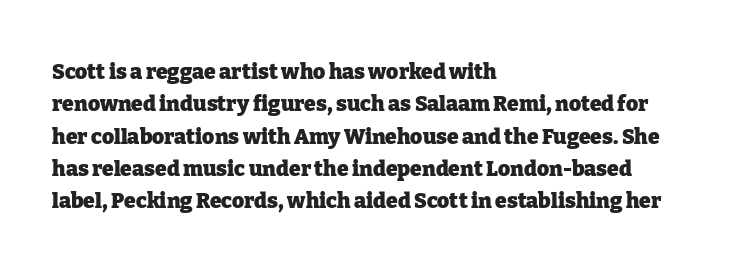
Unlike italic type, these characters show no tilt at all. Line starts are locked; line ends wander. Characters follow at the spacing the type designer built in. On the weight axis this lands at bold, roughly 700. The passage shown is not underscored anywhere.
